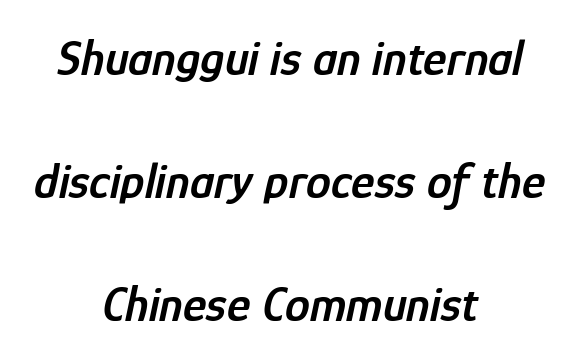
The image shows 50 px semibold, condensed type, italic (leaning right); set centered, loose line spacing (2.46x), normal letter spacing, not underlined; low stroke contrast and a medium x-height.
